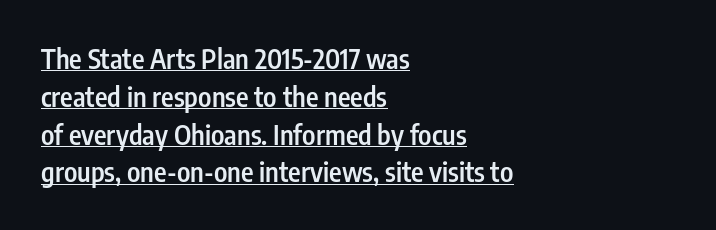
{"italic": "no", "bold": "semi", "underline": "yes", "align": "left", "line_spacing": "normal", "line_spacing_ratio": 1.4, "letter_spacing": "normal", "letter_spacing_em": 0.0, "glyph_px": 27}
